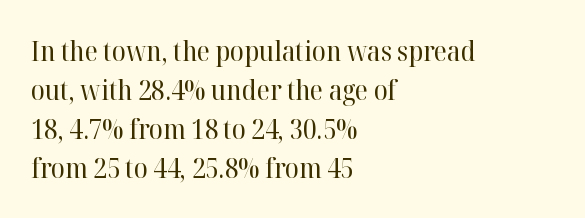
The image shows 28 px regular-weight serif type, upright; set left-aligned, normal line spacing (1.39x), normal letter spacing, not underlined; high stroke contrast and a medium x-height.
